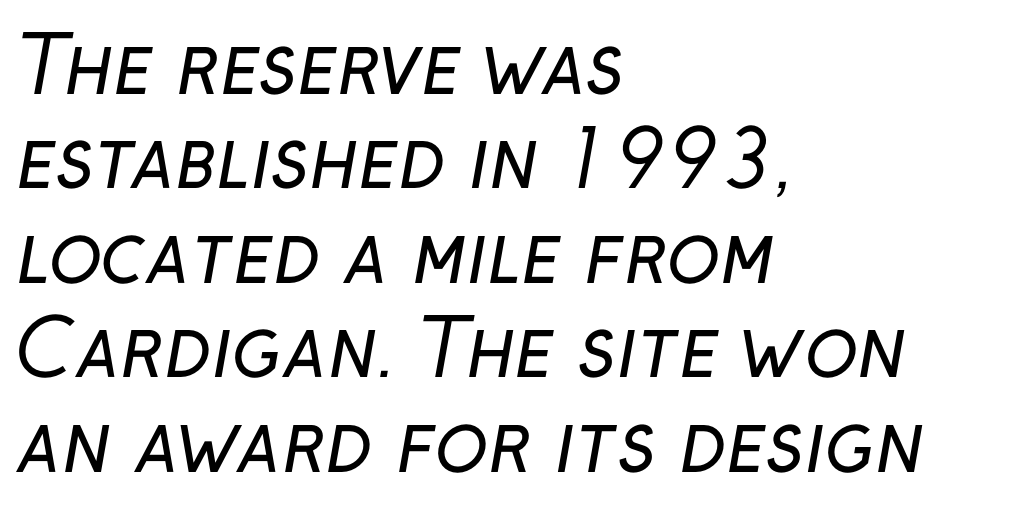
Think standard paragraph weight, or any step lighter than that. A typesetter would label this face a sans. The zone under the glyphs is completely vacant. Casual observation: everything's shoved over to the left.
